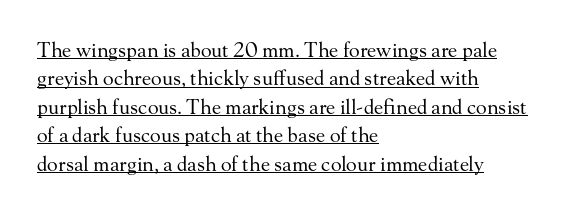
Q: Is the text bold? A: No.
Q: Is the text italic (slanted)? A: No, it is upright.
Q: Is the text underlined? A: Yes.
Q: How is the paragraph aligned? A: Left-aligned.
Q: Is the spacing between letters normal or unusually wide? A: Normal.
Q: Is the spacing between lines tight, normal or loose? A: Normal.
